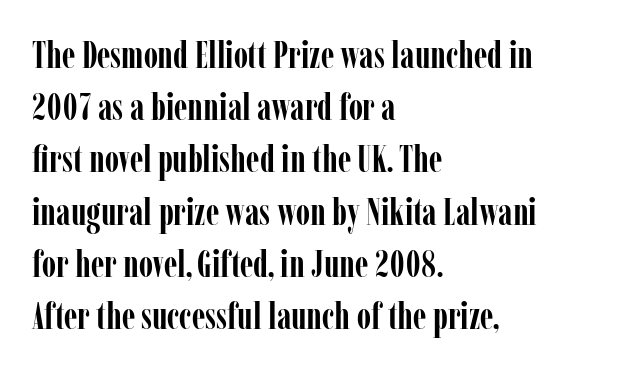
Horizontal alignment here is leftward, the default for most running prose. In terms of posture, this sample is upright. A typesetter would call this proportional, since set widths differ per character. You could call the tracking neutral — neither tight nor loose. Just letters on the line, the space beneath them empty.
